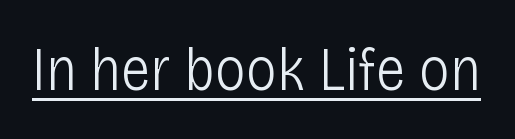
Serif or sans? Sans — the stroke terminals are bare. It's the straight-up-and-down kind of type. This rendering features underlined lettering. Proportional: the letters do not fall into vertical columns.
